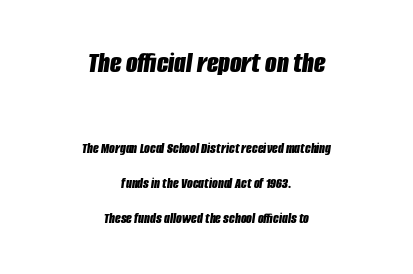
The image shows 30 px bold, condensed type, italic (leaning right); set centered, loose line spacing (2.34x), normal letter spacing, not underlined; the first (top) block is 2.0x larger; low stroke contrast and a large x-height.
